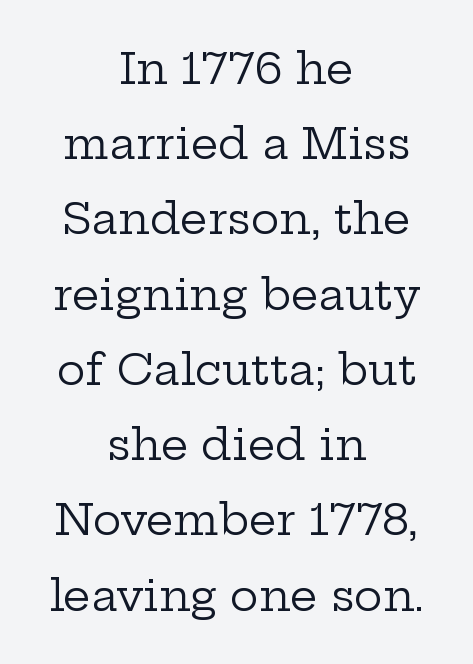
Q: Is the text bold? A: No.
Q: Is the text italic (slanted)? A: No, it is upright.
Q: Is the typeface a serif or a sans-serif typeface? A: Serif.
Q: Is the text underlined? A: No.
Q: How is the paragraph aligned? A: Centered.
Q: Is the spacing between letters normal or unusually wide? A: Normal.
Q: Width (condensed, normal, or wide)? A: Wide.
Q: Stroke contrast? A: Low.
Q: x-height? A: Medium.
Q: Monospaced? A: No.
